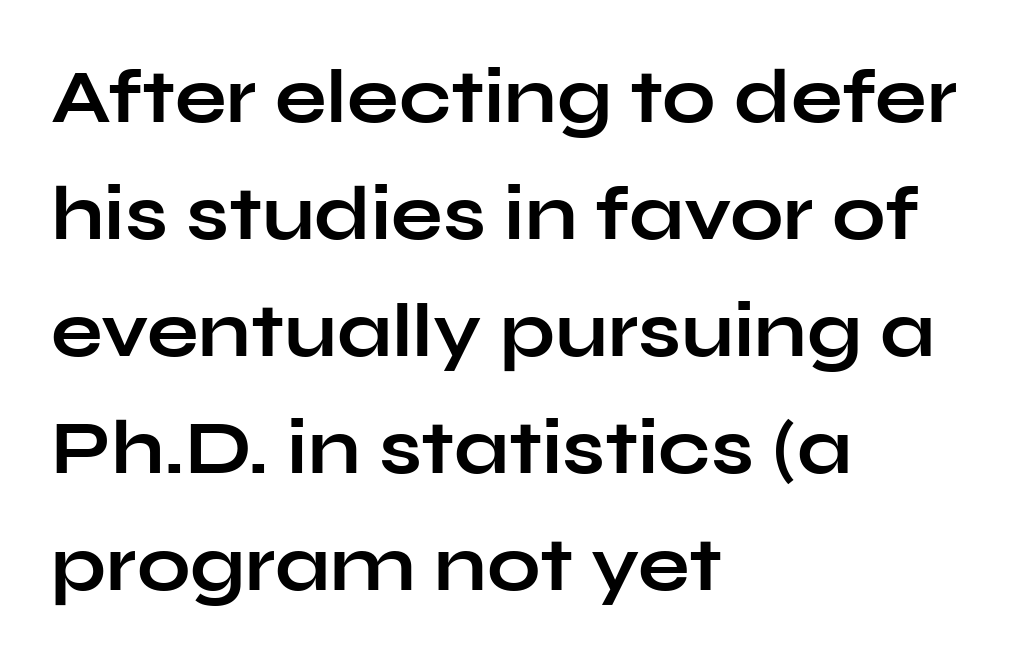
A typesetter would call this proportional, since set widths differ per character. Vertical spacing — default. This rendering uses left alignment, leaving the right contour irregular. Posture: vertical. Stroke terminals: plain, sans-serif.
